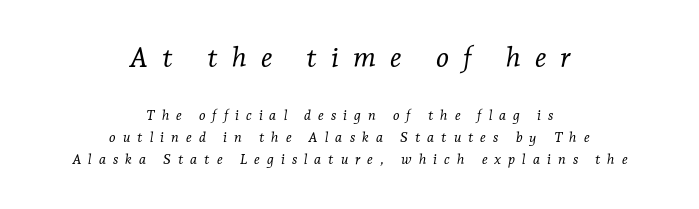
The image shows 28 px light serif type, italic (leaning right); set centered, normal line spacing (1.57x), unusually wide letter spacing (+0.5 em), not underlined; the first (top) block is 2.0x larger; low stroke contrast and a medium x-height.
